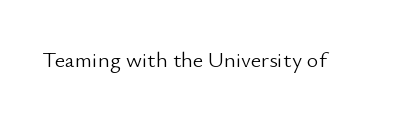
{"italic": "no", "bold": "no", "underline": "no", "letter_spacing": "normal", "letter_spacing_em": 0.0, "glyph_px": 22}
